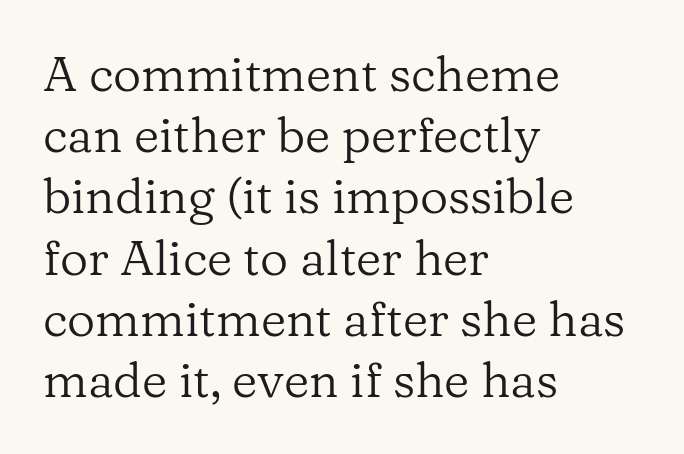
The image shows 49 px regular-weight serif type, upright; set left-aligned, normal line spacing (1.25x), normal letter spacing, not underlined; low stroke contrast and a medium x-height.
